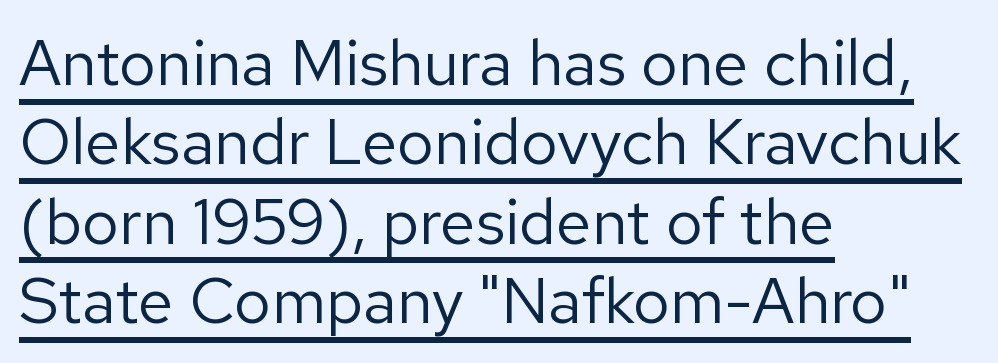
Somebody hit Ctrl+U on this one — the words are underlined. The letters carry no serifs — their stems end cleanly without finishing strokes. This sample uses an upright cut, with every glyph sitting square on the baseline. Observe the ordinary spacing: letters are neighbours, not strangers. Where is the straight margin? On the left.
